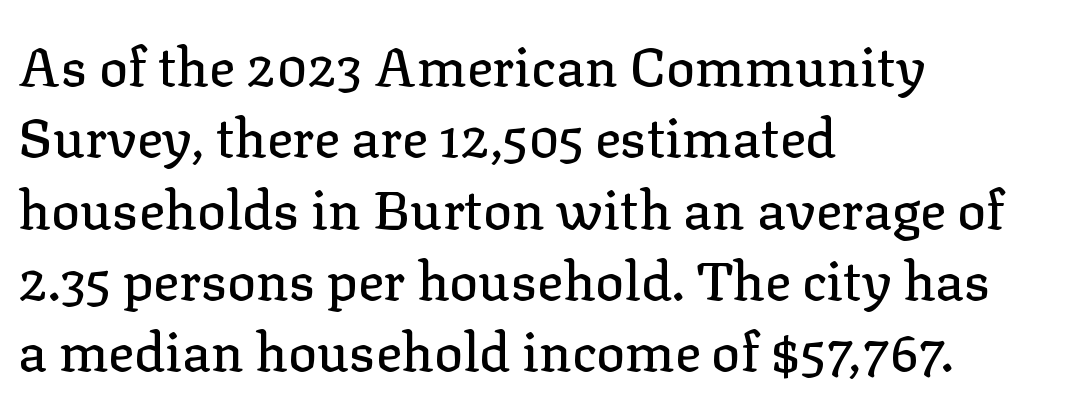
Q: Is the text italic (slanted)? A: No, it is upright.
Q: Is the typeface a serif or a sans-serif typeface? A: Serif.
Q: Is the text underlined? A: No.
Q: How is the paragraph aligned? A: Left-aligned.
Q: Is the spacing between letters normal or unusually wide? A: Normal.
Q: Is the spacing between lines tight, normal or loose? A: Normal.
Q: Width (condensed, normal, or wide)? A: Normal.
Q: Stroke contrast? A: Low.
Q: x-height? A: Medium.
Q: Monospaced? A: No.
